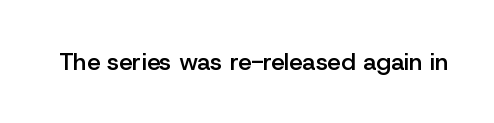
Quick note: underline off. Rendered with straight, roman letterforms. Each word holds together tightly as a unit, with standard inter-letter gaps. Slightly chunky letters — semibold, I'd say, not full bold.
